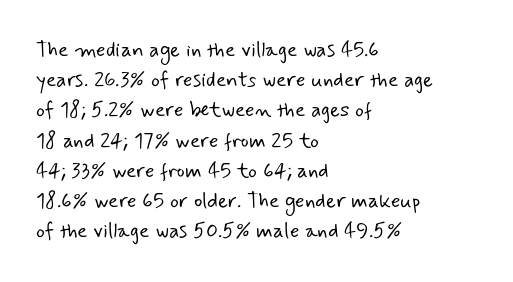
Quick note: interline space is typical. No heavy texture on the line: the type isn't bold. In CSS terms this would be text-align: left. The tracking reads as untouched default to a designer's eye. The string is rendered with underlining switched off.
